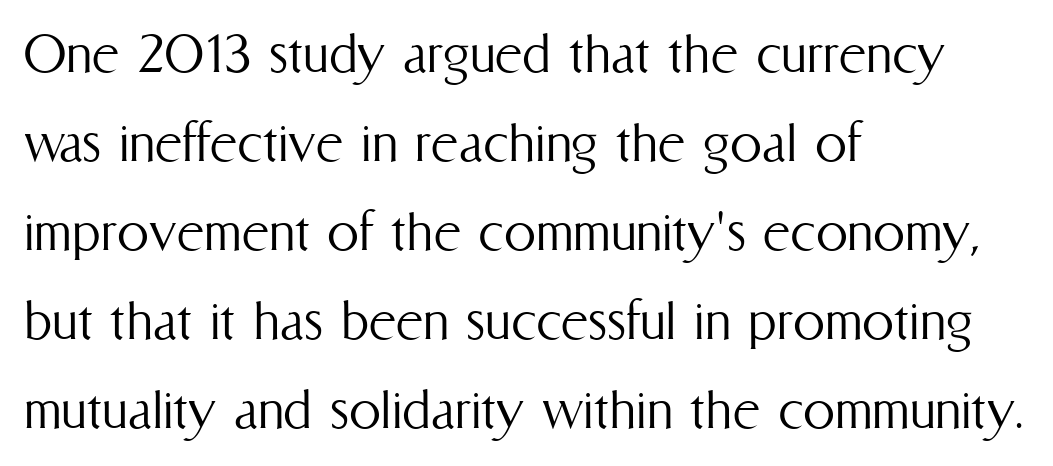
{"italic": "no", "bold": "no", "weight": "light", "width": "condensed", "stroke_contrast": "medium", "x_height": "medium", "monospaced": "no", "underline": "no", "align": "left", "line_spacing": "normal", "line_spacing_ratio": 1.39, "letter_spacing": "normal", "letter_spacing_em": 0.0, "glyph_px": 64}
